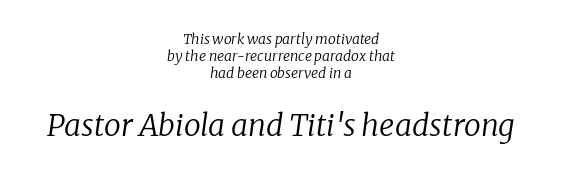
Q: Is the text bold? A: No.
Q: Is the text italic (slanted)? A: Yes, it leans right by about 8 degrees.
Q: Is the typeface a serif or a sans-serif typeface? A: Serif.
Q: Is the text underlined? A: No.
Q: How is the paragraph aligned? A: Centered.
Q: Is the spacing between letters normal or unusually wide? A: Normal.
Q: Which block of text is set in a larger size, the first (top) or the second (bottom)? A: The second (bottom) one.
Q: Width (condensed, normal, or wide)? A: Normal.
Q: Stroke contrast? A: Low.
Q: x-height? A: Medium.
Q: Monospaced? A: No.
